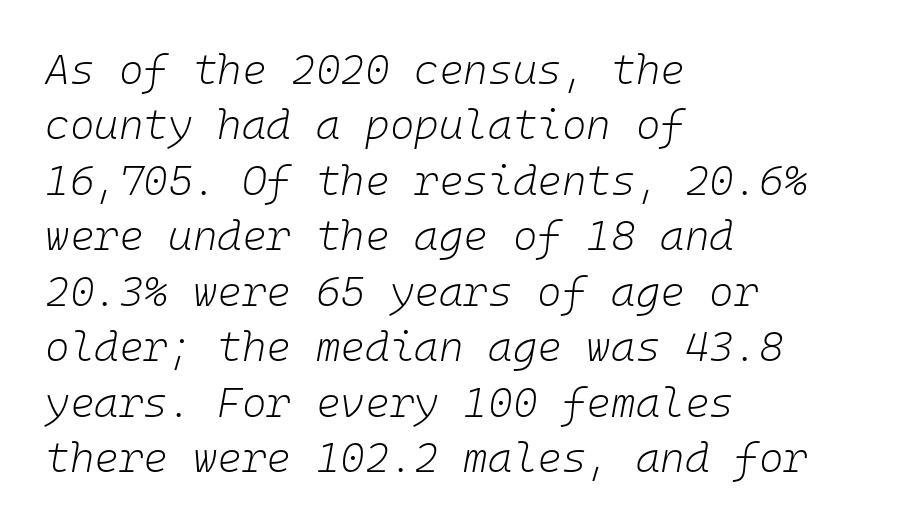
The image shows 42 px light type, italic (leaning right), monospaced; set left-aligned, normal line spacing (1.32x), normal letter spacing, not underlined; low stroke contrast and a medium x-height.
